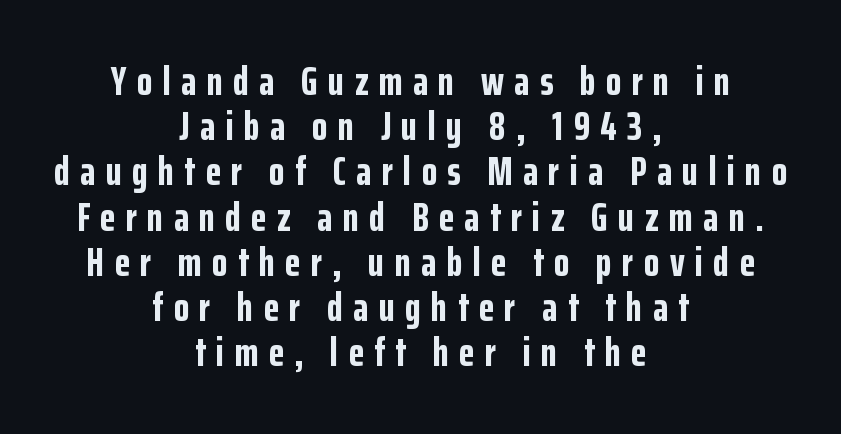
The image shows 40 px bold, condensed sans-serif type, upright; set centered, tight line spacing (1.13x), unusually wide letter spacing (+0.26 em), not underlined; low stroke contrast and a medium x-height.
